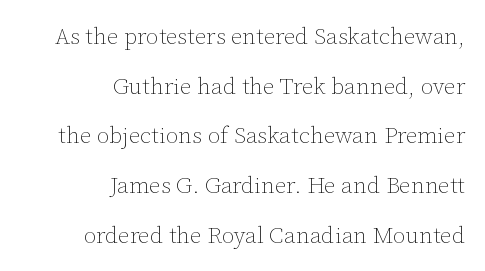
{"italic": "no", "bold": "no", "underline": "no", "align": "right", "line_spacing": "loose", "line_spacing_ratio": 2.16, "letter_spacing": "normal", "letter_spacing_em": 0.0, "glyph_px": 23}
